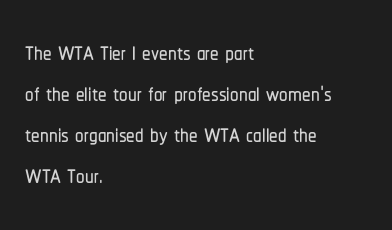
{"serif": "no", "italic": "no", "width": "condensed", "stroke_contrast": "low", "x_height": "medium", "monospaced": "no", "underline": "no", "align": "left", "line_spacing_ratio": 1.21, "letter_spacing": "normal", "letter_spacing_em": 0.0, "glyph_px": 34}
